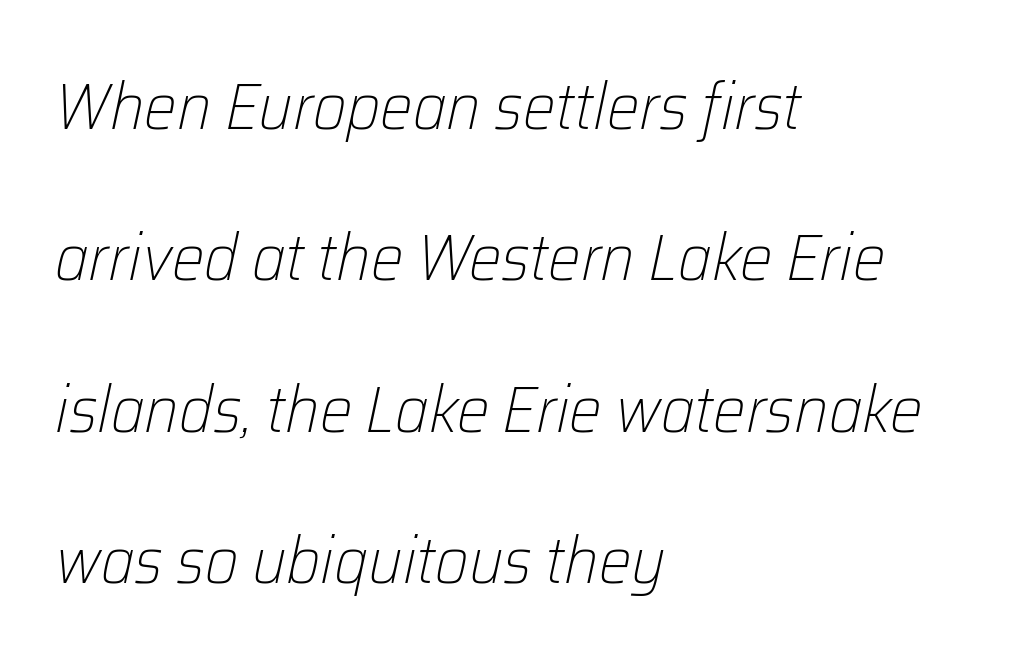
{"italic": "yes", "lean": "right", "slant_degrees": 12, "bold": "no", "weight": "light", "width": "normal", "stroke_contrast": "low", "x_height": "medium", "monospaced": "no", "underline": "no", "align": "left", "line_spacing": "loose", "line_spacing_ratio": 2.33, "letter_spacing": "normal", "letter_spacing_em": 0.0, "glyph_px": 65}
